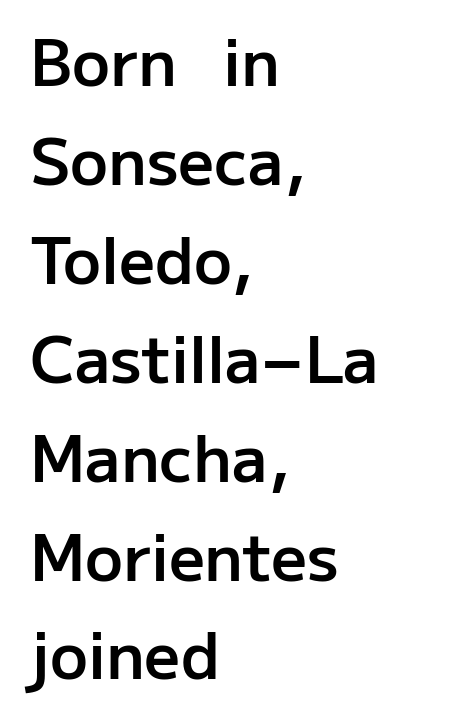
Q: Is the text bold? A: Semi-bold.
Q: Is the text italic (slanted)? A: No, it is upright.
Q: Is the typeface a serif or a sans-serif typeface? A: Sans-serif.
Q: Is the text underlined? A: No.
Q: How is the paragraph aligned? A: Left-aligned.
Q: Is the spacing between letters normal or unusually wide? A: Normal.
Q: Is the spacing between lines tight, normal or loose? A: Normal.
Q: Width (condensed, normal, or wide)? A: Normal.
Q: Stroke contrast? A: Low.
Q: x-height? A: Medium.
Q: Monospaced? A: No.
